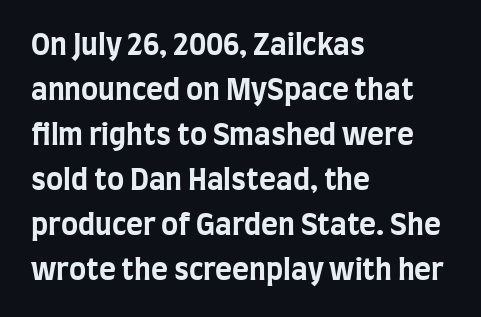
{"serif": "no", "italic": "no", "bold": "yes", "weight": "bold", "width": "condensed", "stroke_contrast": "low", "x_height": "large", "monospaced": "no", "underline": "no", "align": "left", "line_spacing": "normal", "line_spacing_ratio": 1.55, "letter_spacing": "normal", "letter_spacing_em": 0.0, "glyph_px": 29}
